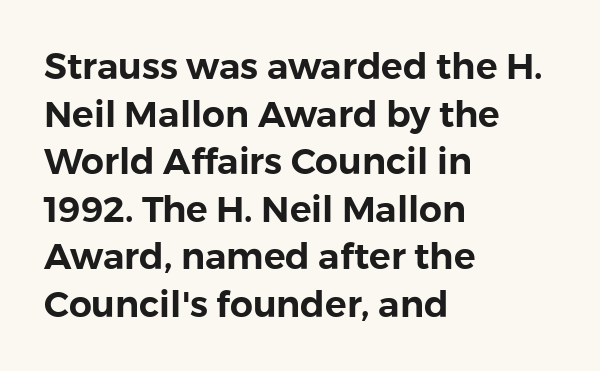
Q: Is the text italic (slanted)? A: No, it is upright.
Q: Is the typeface a serif or a sans-serif typeface? A: Sans-serif.
Q: Is the text underlined? A: No.
Q: How is the paragraph aligned? A: Left-aligned.
Q: Is the spacing between letters normal or unusually wide? A: Normal.
Q: Is the spacing between lines tight, normal or loose? A: Normal.
Q: Width (condensed, normal, or wide)? A: Normal.
Q: x-height? A: Medium.
Q: Monospaced? A: No.
